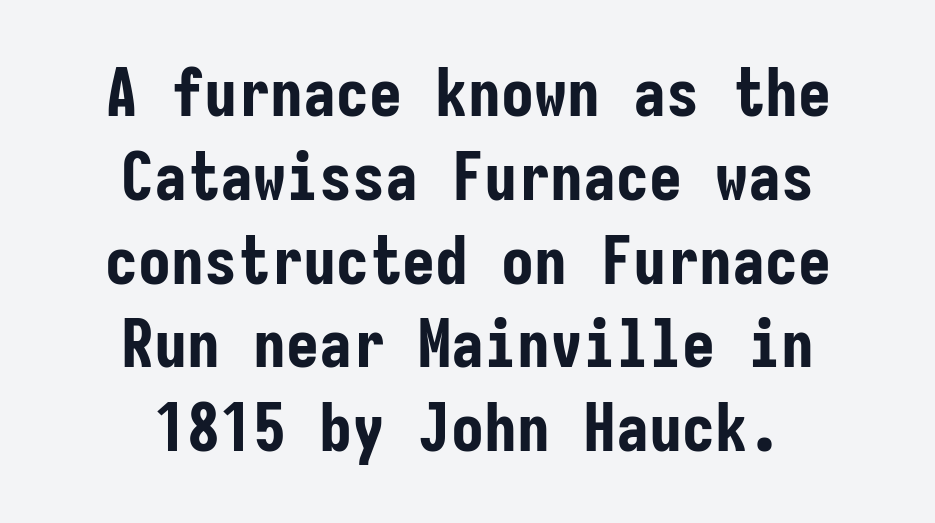
Nothing unusual about the tracking: characters are spaced as the font intends. Casual observation: everything's sitting right in the middle. The passage shown is emphatically bold. Underlining? Definitely not there.
